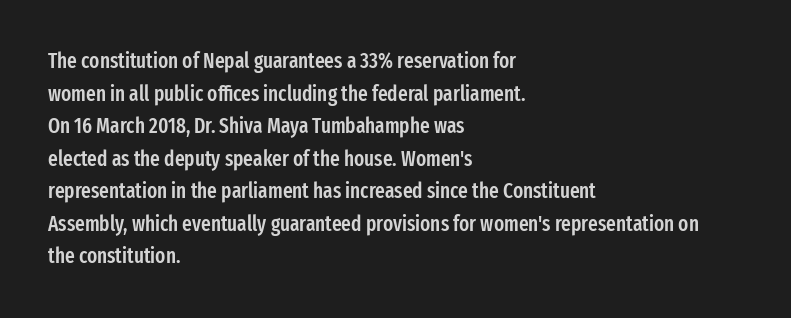
Decoration check: the copy has no underline. If you drew a ruler down the left edge, every line would touch it. How would I describe the line gaps? Plain and ordinary. The characters look somewhat weighty, a semibold short of true bold. Ordinary non-slanted type is in use.
